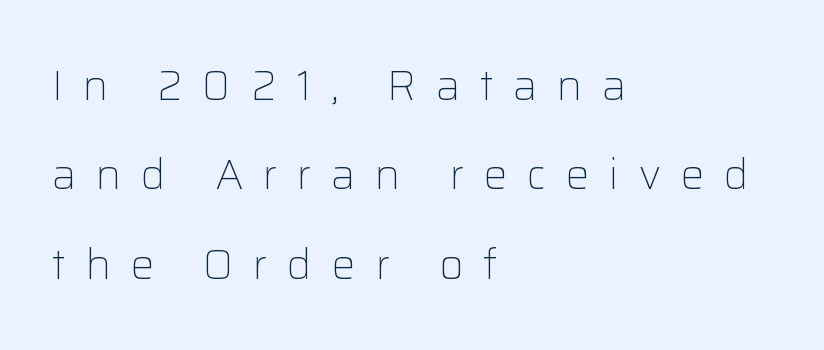
Designer's note — italics off, roman on. In terms of letterform style, serifs are entirely absent. Does the copy run flush right? No — it runs flush left. Do the characters align in a grid? No, the font is proportional. Here the glyphs are tracked loosely, breaking word shapes into spaced letters.
